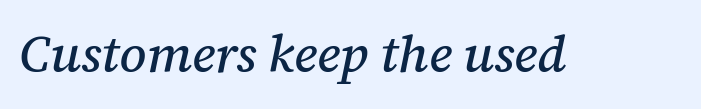
The image shows 51 px serif type, italic (leaning right); set normal letter spacing, not underlined; medium stroke contrast and a medium x-height.
